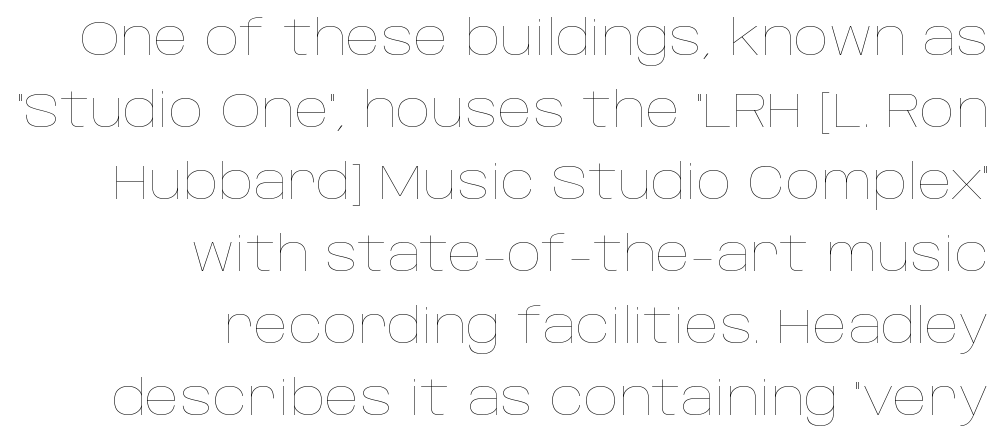
{"italic": "no", "bold": "no", "weight": "thin", "width": "normal", "stroke_contrast": "low", "x_height": "large", "monospaced": "no", "underline": "no", "align": "right", "line_spacing": "normal", "line_spacing_ratio": 1.47, "letter_spacing": "normal", "letter_spacing_em": 0.0, "glyph_px": 49}
